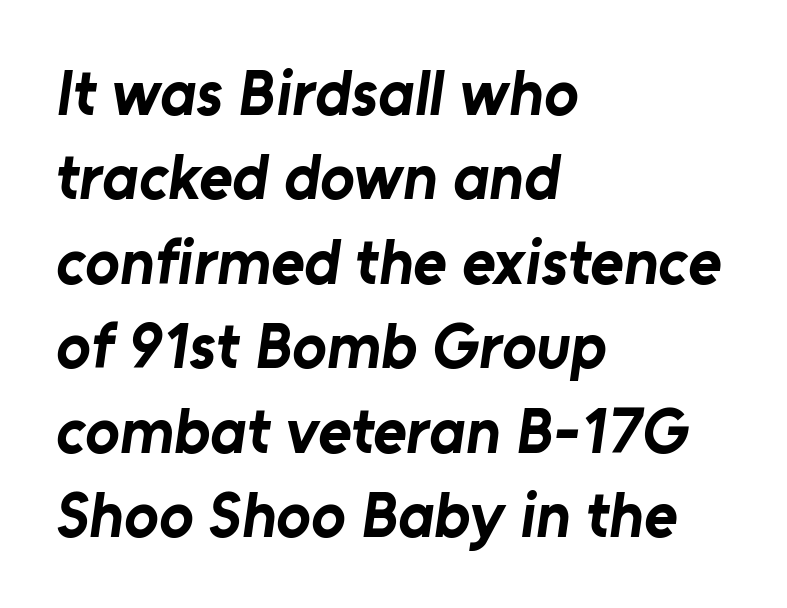
{"serif": "no", "bold": "yes", "weight": "bold", "width": "normal", "stroke_contrast": "low", "x_height": "medium", "monospaced": "no", "underline": "no", "align": "left", "line_spacing": "normal", "line_spacing_ratio": 1.32, "letter_spacing": "normal", "letter_spacing_em": 0.0, "glyph_px": 64}
